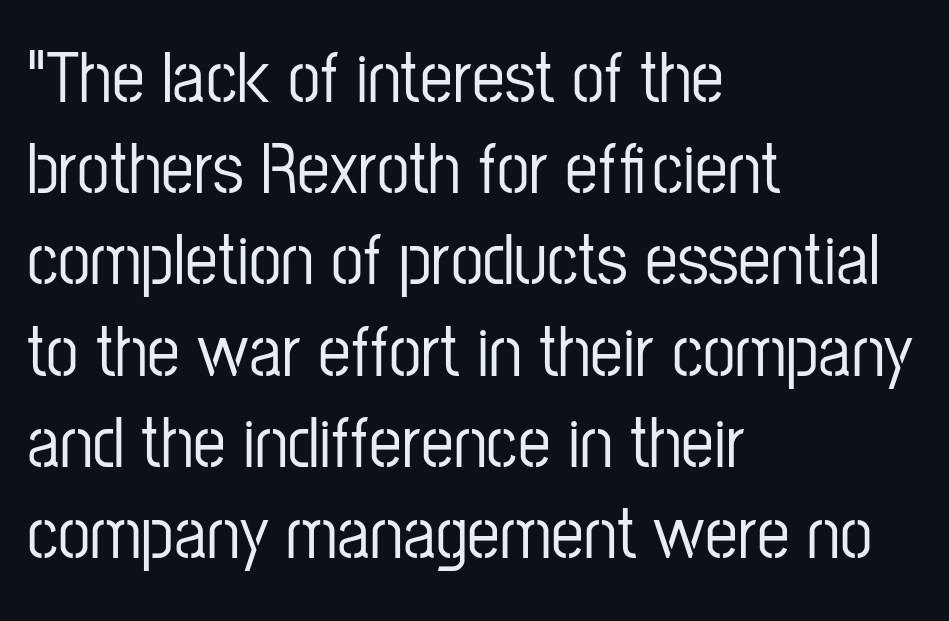
Typographically, this falls in the sans-serif category. A bare baseline throughout the passage. Posture: upright roman. Tracking here is standard; glyphs follow each other at the usual distance. A normal amount of white space separates one row of letters from the next. In CSS terms this would be text-align: left.
